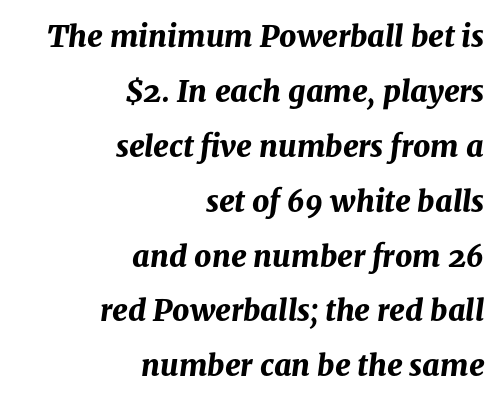
Q: Is the text bold? A: Yes.
Q: Is the text italic (slanted)? A: Yes, it leans right by about 8 degrees.
Q: Is the text underlined? A: No.
Q: How is the paragraph aligned? A: Right-aligned.
Q: Is the spacing between letters normal or unusually wide? A: Normal.
Q: Width (condensed, normal, or wide)? A: Normal.
Q: Stroke contrast? A: Medium.
Q: x-height? A: Medium.
Q: Monospaced? A: No.
